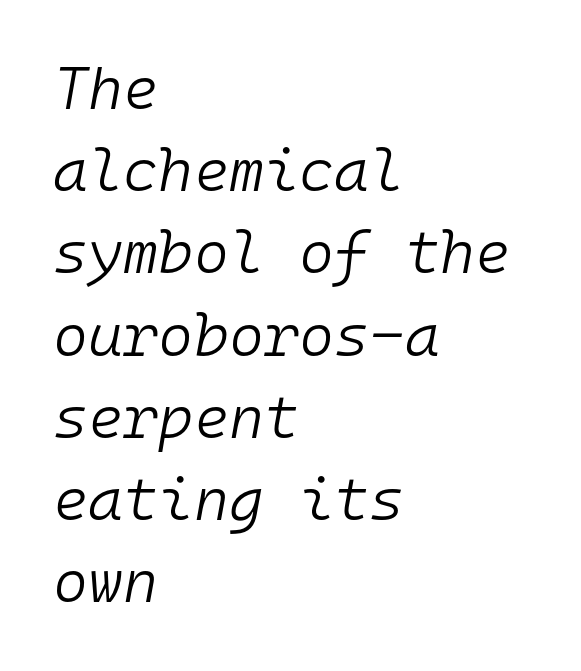
{"italic": "yes", "lean": "right", "slant_degrees": 10, "bold": "no", "weight": "light", "width": "normal", "stroke_contrast": "low", "x_height": "medium", "monospaced": "yes", "underline": "no", "align": "left", "line_spacing": "normal", "line_spacing_ratio": 1.37, "letter_spacing": "normal", "letter_spacing_em": 0.0, "glyph_px": 60}
